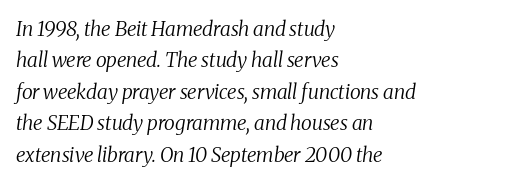
The horizontal fit of the characters is conventional and even. Counters stay open thanks to moderate or lighter strokes. No word sits above an underline. Each line starts at the same left margin while the right side varies.
